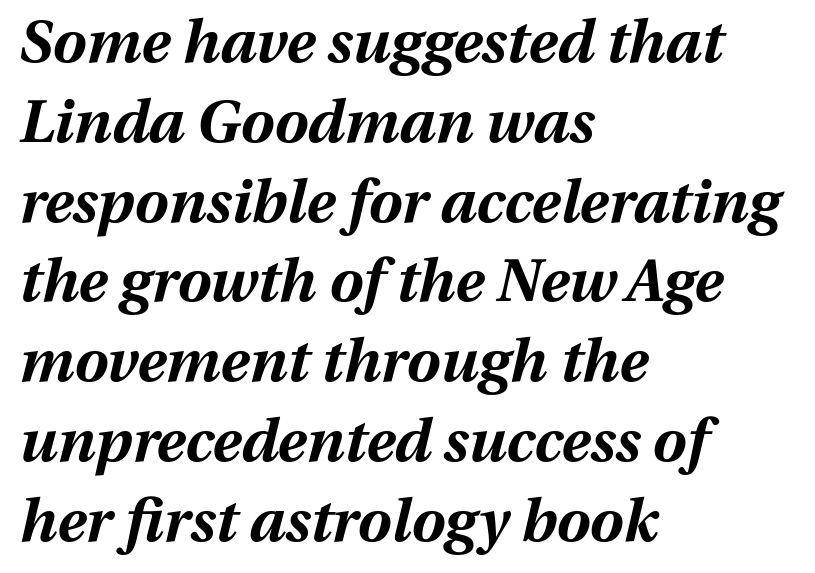
Words float on clear page, feet unadorned. Chunky letters — that's bold for sure. Students, note that the glyphs here touch the page at normal intervals. If you drew a ruler down the left edge, every line would touch it.
